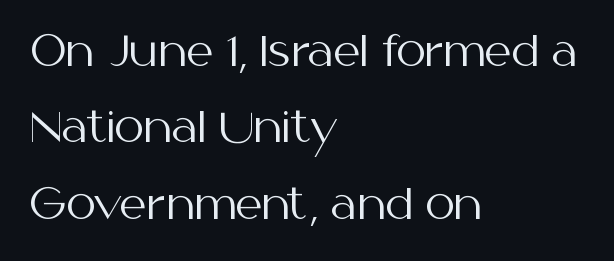
Spacing verdict: proportional, widths tailored to each character. Standard letterfit; no display-style spreading of the glyphs. Weight: regular or lighter. The passage shown is not underscored anywhere. The characters display no serif detailing; their extremities are plain.
